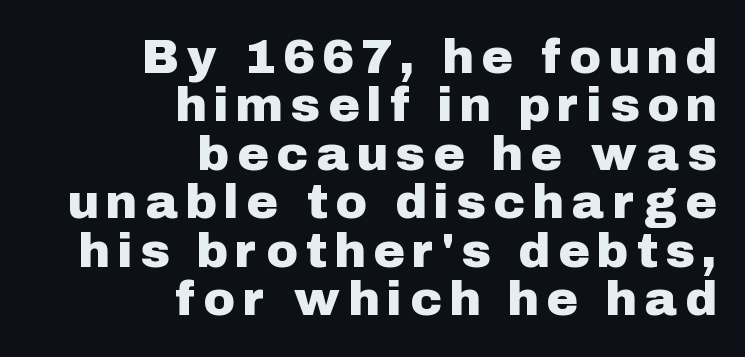
Q: Is the text italic (slanted)? A: No, it is upright.
Q: Is the typeface a serif or a sans-serif typeface? A: Sans-serif.
Q: Is the text underlined? A: No.
Q: How is the paragraph aligned? A: Right-aligned.
Q: Is the spacing between letters normal or unusually wide? A: Unusually wide.
Q: Is the spacing between lines tight, normal or loose? A: Tight.
Q: Width (condensed, normal, or wide)? A: Normal.
Q: Stroke contrast? A: Low.
Q: x-height? A: Medium.
Q: Monospaced? A: No.
